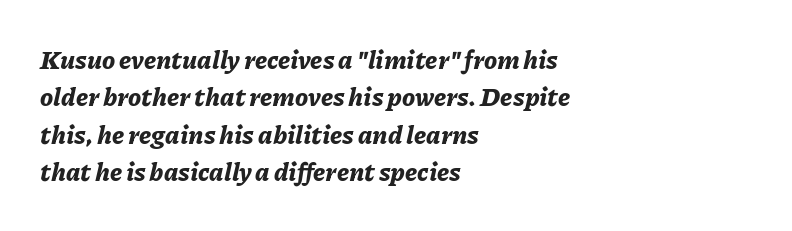
Q: Is the text bold? A: Yes.
Q: Is the text italic (slanted)? A: Yes, it leans right by about 11 degrees.
Q: Is the text underlined? A: No.
Q: How is the paragraph aligned? A: Left-aligned.
Q: Is the spacing between letters normal or unusually wide? A: Normal.
Q: Is the spacing between lines tight, normal or loose? A: Normal.
